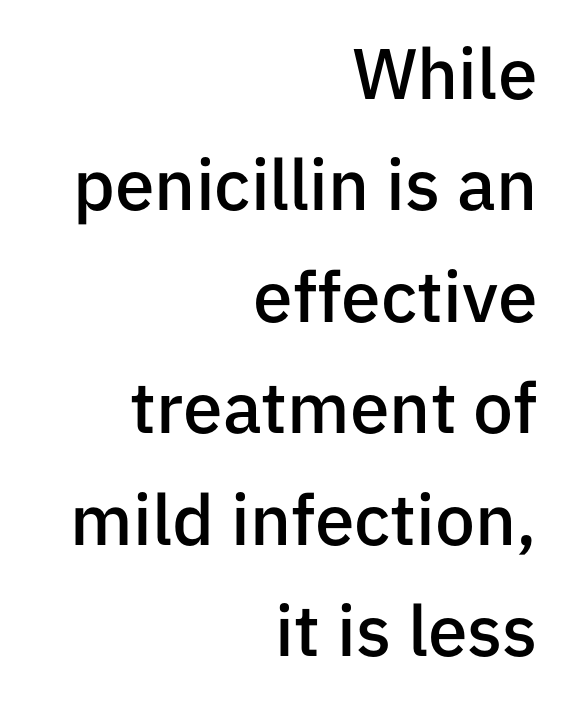
{"serif": "no", "italic": "no", "bold": "semi", "weight": "semibold", "width": "normal", "stroke_contrast": "low", "x_height": "medium", "monospaced": "no", "underline": "no", "align": "right", "line_spacing": "normal", "line_spacing_ratio": 1.57, "letter_spacing": "normal", "letter_spacing_em": 0.0, "glyph_px": 71}
